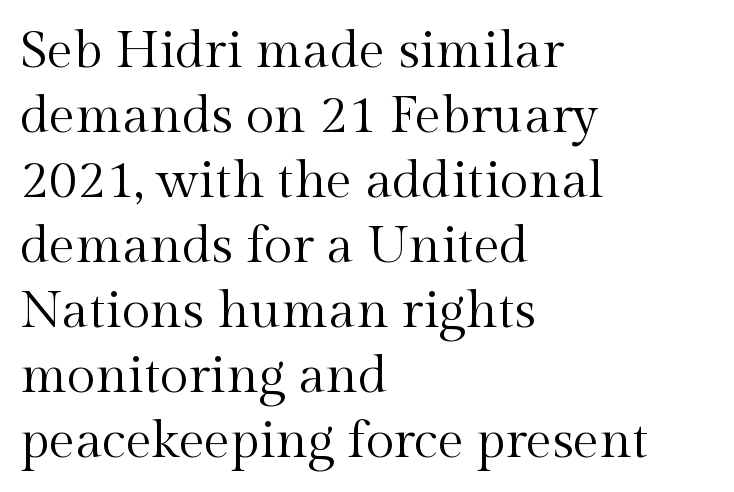
{"serif": "yes", "italic": "no", "bold": "no", "weight": "regular", "width": "normal", "x_height": "medium", "monospaced": "no", "underline": "no", "align": "left", "line_spacing": "normal", "line_spacing_ratio": 1.25, "letter_spacing": "normal", "letter_spacing_em": 0.0, "glyph_px": 52}
